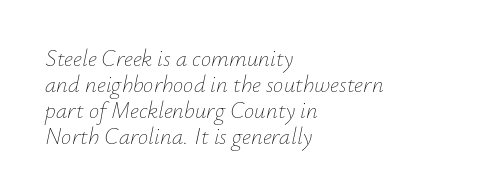
Horizontal bands of white between lines are thin slivers. Slanted lettering throughout. Left-aligned paragraph, ragged on the right. Clear beneath every line of the passage. Tracking here is standard; glyphs follow each other at the usual distance.
